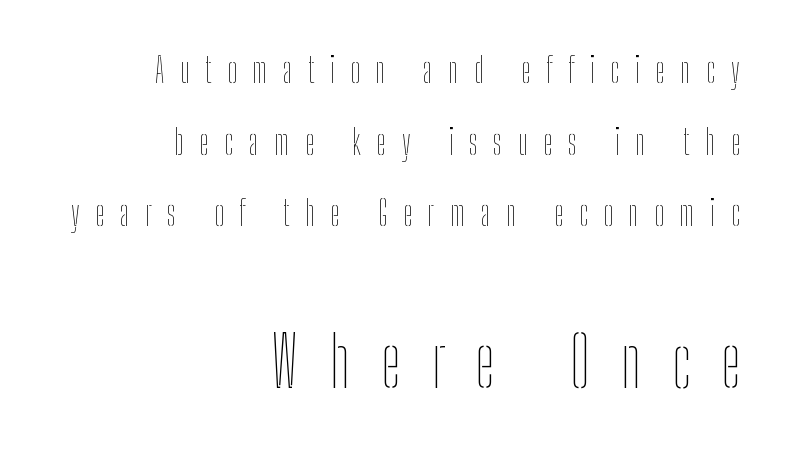
Q: Is the text bold? A: No.
Q: Is the text italic (slanted)? A: No, it is upright.
Q: Is the text underlined? A: No.
Q: How is the paragraph aligned? A: Right-aligned.
Q: Is the spacing between letters normal or unusually wide? A: Unusually wide.
Q: Is the spacing between lines tight, normal or loose? A: Loose.
Q: Which block of text is set in a larger size, the first (top) or the second (bottom)? A: The second (bottom) one.
Q: Width (condensed, normal, or wide)? A: Condensed.
Q: Stroke contrast? A: Low.
Q: x-height? A: Medium.
Q: Monospaced? A: No.
